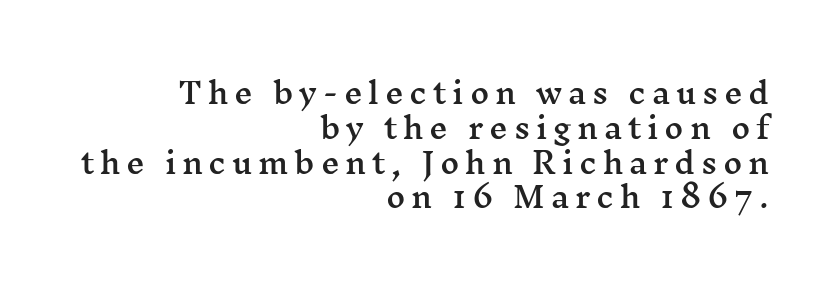
The image shows 29 px wide serif type, upright; set right-aligned, line spacing 1.2x, unusually wide letter spacing (+0.2 em), not underlined; medium stroke contrast and a medium x-height.
